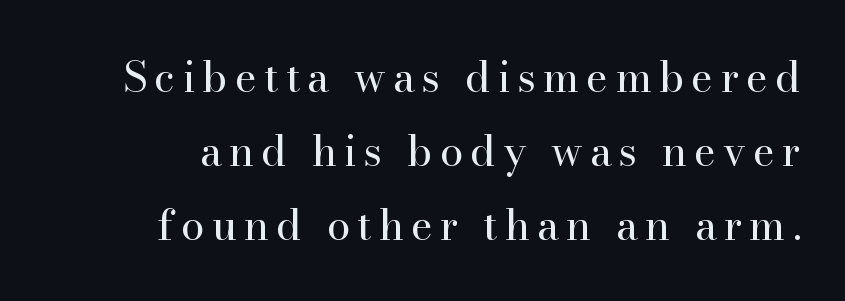
Q: Is the text bold? A: No.
Q: Is the text italic (slanted)? A: No, it is upright.
Q: Is the typeface a serif or a sans-serif typeface? A: Serif.
Q: Is the text underlined? A: No.
Q: Width (condensed, normal, or wide)? A: Normal.
Q: Stroke contrast? A: High.
Q: x-height? A: Small.
Q: Monospaced? A: No.
